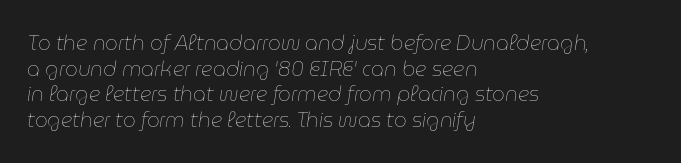
{"italic": "yes", "lean": "right", "slant_degrees": 9, "bold": "no", "underline": "no", "align": "left", "line_spacing": "normal", "line_spacing_ratio": 1.28, "letter_spacing": "normal", "letter_spacing_em": 0.0, "glyph_px": 20}
